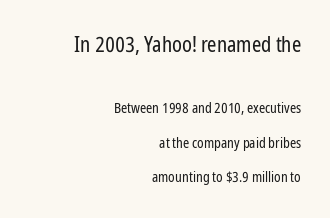
{"italic": "no", "bold": "no", "underline": "no", "align": "right", "line_spacing": "loose", "line_spacing_ratio": 2.48, "letter_spacing": "normal", "letter_spacing_em": 0.0, "larger_block": "first", "size_ratio": 1.5, "glyph_px": 21}
